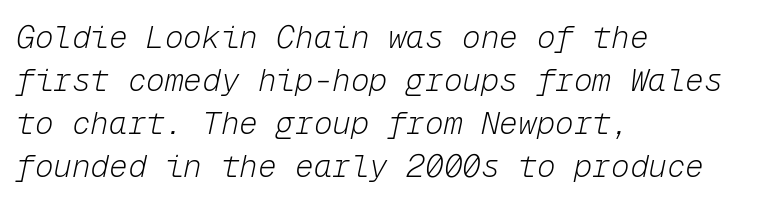
Q: Is the text bold? A: No.
Q: Is the text italic (slanted)? A: Yes, it leans right by about 12 degrees.
Q: Is the text underlined? A: No.
Q: How is the paragraph aligned? A: Left-aligned.
Q: Is the spacing between letters normal or unusually wide? A: Normal.
Q: Is the spacing between lines tight, normal or loose? A: Normal.
Q: Width (condensed, normal, or wide)? A: Normal.
Q: Stroke contrast? A: Low.
Q: x-height? A: Medium.
Q: Monospaced? A: Yes.
